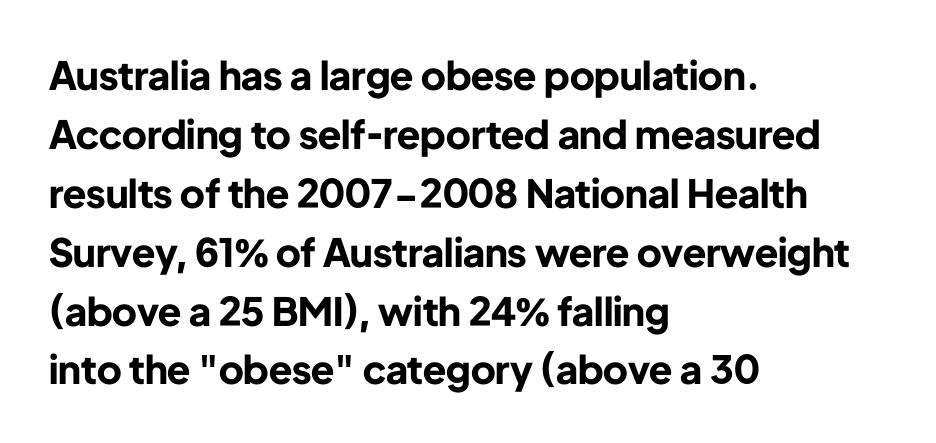
Vertical strokes here are truly vertical. Words float on clear page, feet unadorned. A typesetter would call this proportional, since set widths differ per character. Successive baselines arrive at the customary interval.
